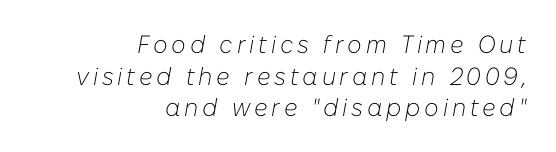
Q: Is the text bold? A: No.
Q: Is the text italic (slanted)? A: Yes, it leans right by about 10 degrees.
Q: Is the text underlined? A: No.
Q: How is the paragraph aligned? A: Right-aligned.
Q: Is the spacing between lines tight, normal or loose? A: Normal.
